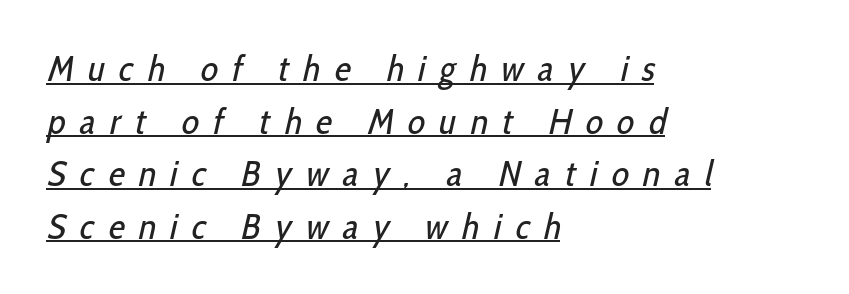
Q: Is the text bold? A: No.
Q: Is the typeface a serif or a sans-serif typeface? A: Sans-serif.
Q: Is the text underlined? A: Yes.
Q: How is the paragraph aligned? A: Left-aligned.
Q: Is the spacing between letters normal or unusually wide? A: Unusually wide.
Q: Is the spacing between lines tight, normal or loose? A: Normal.
Q: Width (condensed, normal, or wide)? A: Condensed.
Q: Stroke contrast? A: Low.
Q: x-height? A: Medium.
Q: Monospaced? A: No.
